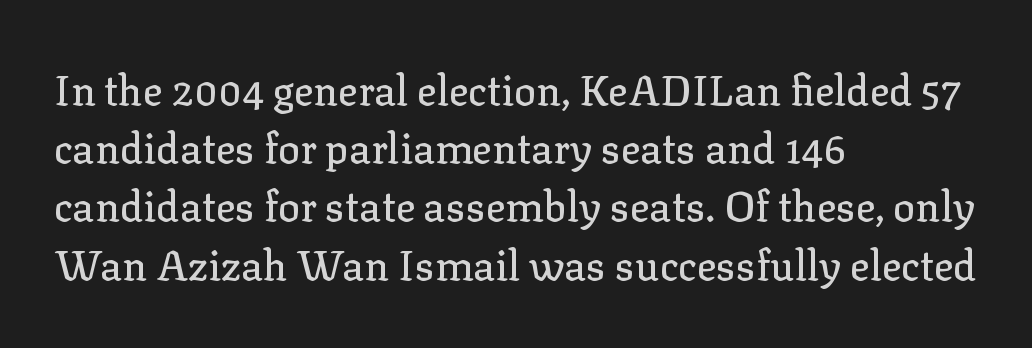
The image shows 41 px serif type, upright; set left-aligned, normal line spacing (1.42x), normal letter spacing, not underlined; low stroke contrast and a medium x-height.
